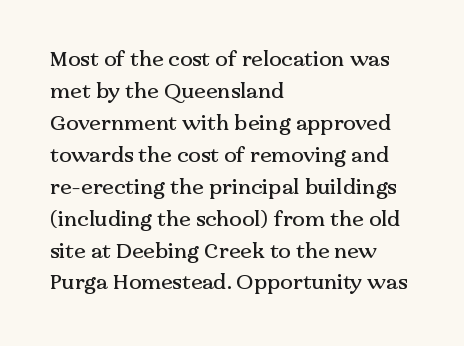
The image shows 21 px text type, upright; set left-aligned, normal line spacing (1.52x), normal letter spacing, not underlined.
